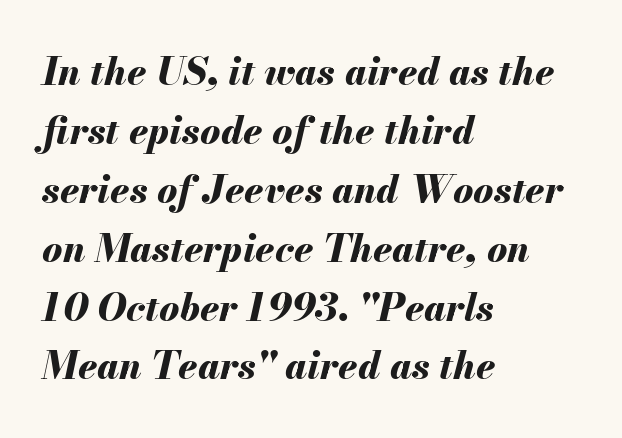
The image shows 38 px bold type, italic (leaning right); set left-aligned, normal line spacing (1.55x), normal letter spacing, not underlined; medium stroke contrast and a small x-height.
